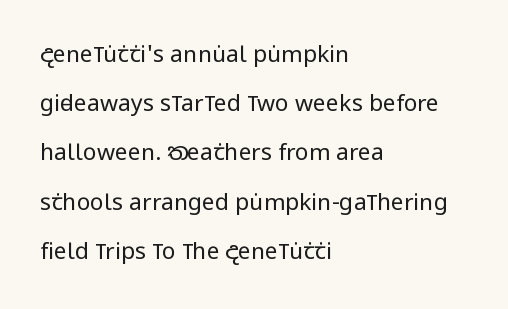
No word sits above an underline. No heavy texture on the line: the type isn't bold. These lines stack with their left ends in a neat column. If you drew a line through each stem, it would be perfectly vertical. Vertically, the passage feels expansive, rows floating well apart. There is no visible air inserted between adjacent glyphs.
